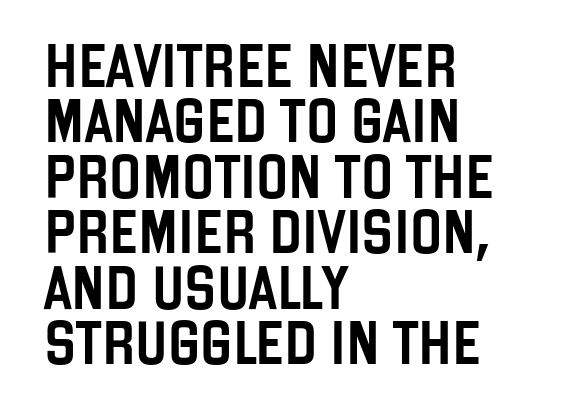
Q: Is the text italic (slanted)? A: No, it is upright.
Q: Is the typeface a serif or a sans-serif typeface? A: Sans-serif.
Q: Is the text underlined? A: No.
Q: How is the paragraph aligned? A: Left-aligned.
Q: Is the spacing between letters normal or unusually wide? A: Normal.
Q: Is the spacing between lines tight, normal or loose? A: Normal.
Q: Width (condensed, normal, or wide)? A: Condensed.
Q: Stroke contrast? A: Low.
Q: x-height? A: Large.
Q: Monospaced? A: No.
